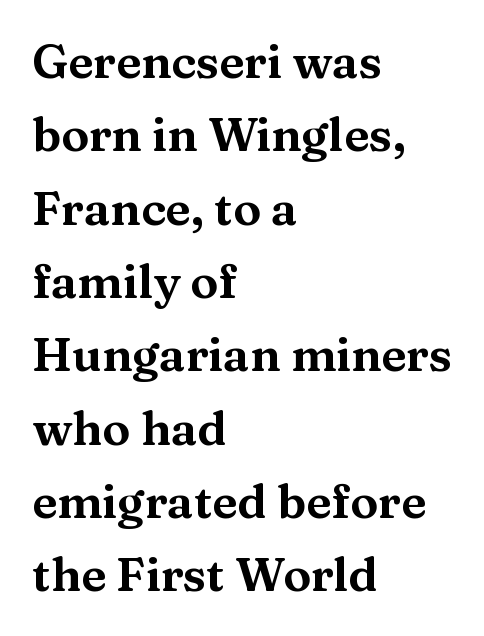
Q: Is the text italic (slanted)? A: No, it is upright.
Q: Is the typeface a serif or a sans-serif typeface? A: Serif.
Q: Is the text underlined? A: No.
Q: How is the paragraph aligned? A: Left-aligned.
Q: Is the spacing between letters normal or unusually wide? A: Normal.
Q: Is the spacing between lines tight, normal or loose? A: Normal.
Q: Width (condensed, normal, or wide)? A: Wide.
Q: Stroke contrast? A: Medium.
Q: x-height? A: Medium.
Q: Monospaced? A: No.
